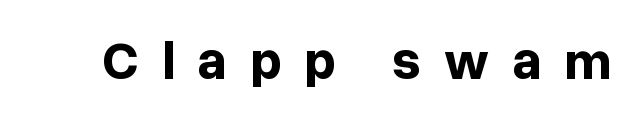
Character widths vary here, with narrow letters taking less room than wide ones. Glyph-to-glyph distance is far greater than everyday printed text. A sans-serif font was chosen for this passage. The axis of the letterforms is exactly vertical. Typographic density is high because the face is bold.
